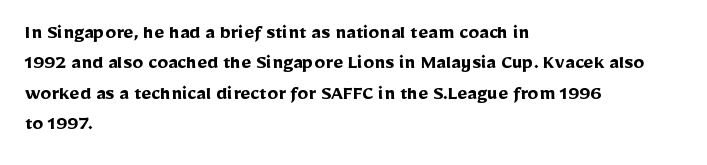
Q: Is the text bold? A: Yes.
Q: Is the text italic (slanted)? A: No, it is upright.
Q: Is the text underlined? A: No.
Q: How is the paragraph aligned? A: Left-aligned.
Q: Is the spacing between letters normal or unusually wide? A: Normal.
Q: Is the spacing between lines tight, normal or loose? A: Normal.
